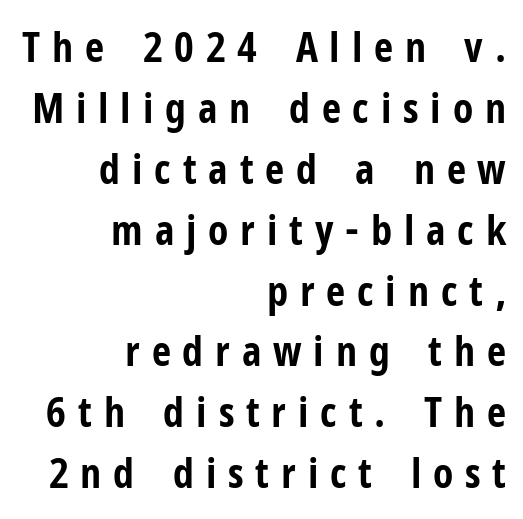
{"serif": "no", "italic": "no", "bold": "yes", "weight": "bold", "width": "condensed", "stroke_contrast": "low", "x_height": "medium", "monospaced": "no", "underline": "no", "align": "right", "line_spacing": "normal", "line_spacing_ratio": 1.45, "letter_spacing": "wide", "letter_spacing_em": 0.28, "glyph_px": 42}
